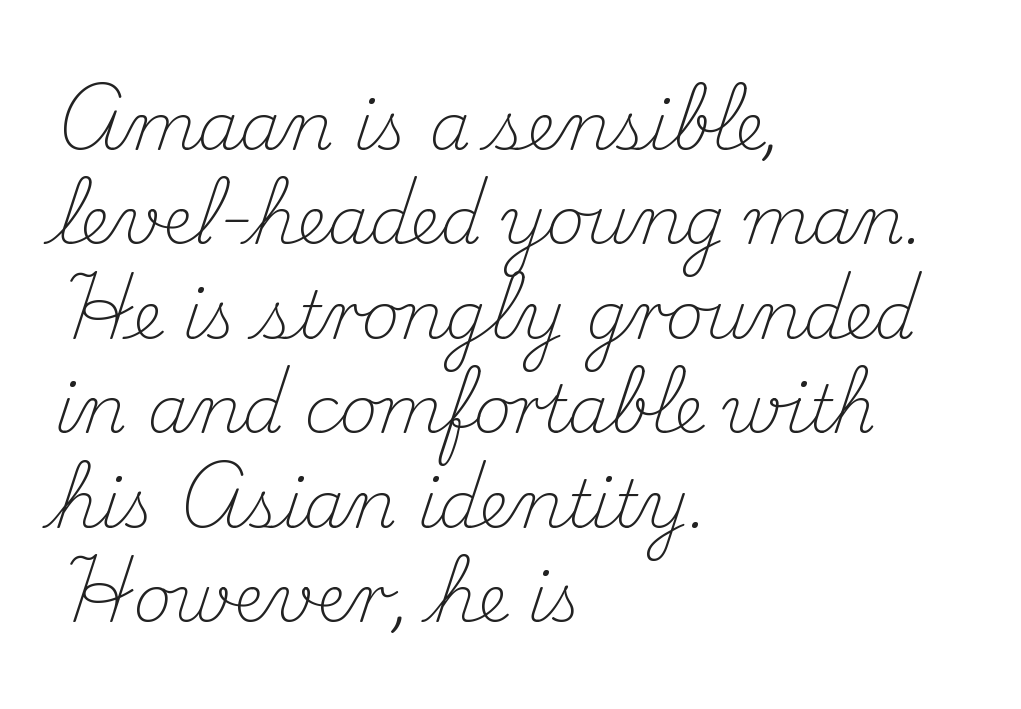
The image shows 66 px light serif type; set left-aligned, normal line spacing (1.43x), normal letter spacing, not underlined; medium stroke contrast and a small x-height.
